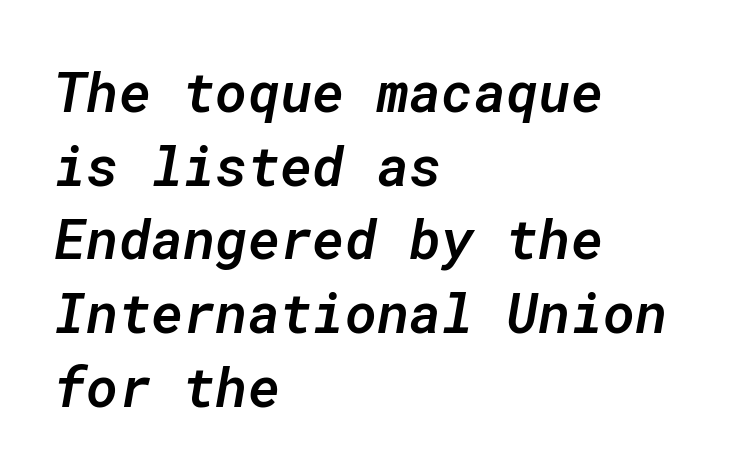
Nobody touched the tracking dial on this one. The ragged edge is on the right, which tells us the setting is flush left. In terms of leading, this rendering sits right in the middle. The face used here is a semibold: visibly heavier than regular, lighter than bold.
